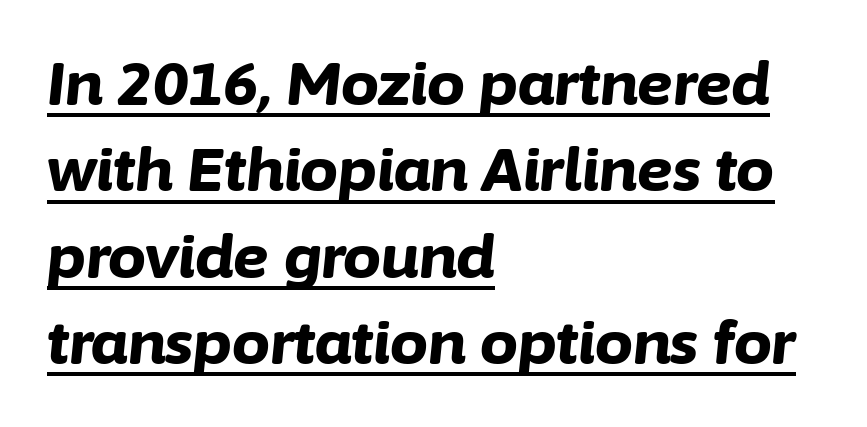
The image shows 60 px bold type, italic (leaning right); set left-aligned, normal line spacing (1.44x), normal letter spacing, underlined; low stroke contrast and a medium x-height.
